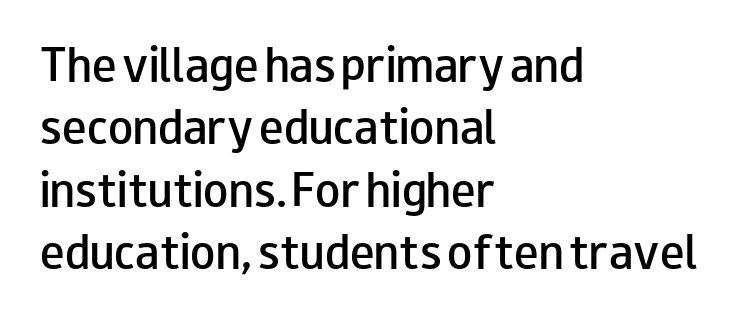
The image shows 41 px semibold, wide sans-serif type, upright; set left-aligned, normal line spacing (1.52x), normal letter spacing, not underlined; low stroke contrast and a small x-height.
